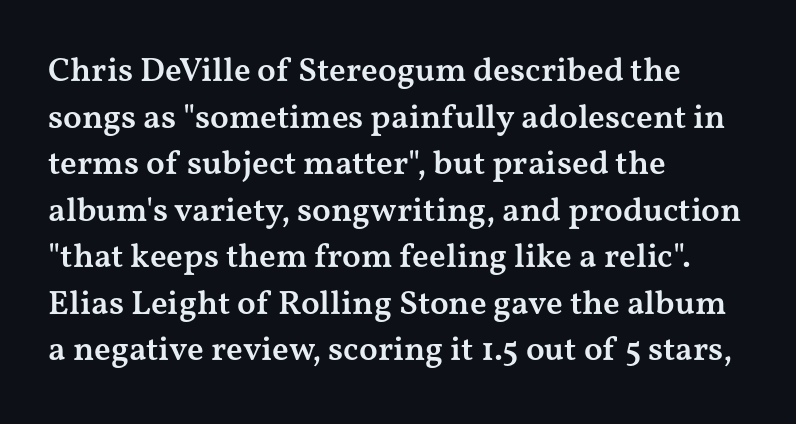
Q: Is the text bold? A: Semi-bold.
Q: Is the text italic (slanted)? A: No, it is upright.
Q: Is the typeface a serif or a sans-serif typeface? A: Serif.
Q: Is the text underlined? A: No.
Q: How is the paragraph aligned? A: Left-aligned.
Q: Is the spacing between letters normal or unusually wide? A: Normal.
Q: Is the spacing between lines tight, normal or loose? A: Normal.
Q: Width (condensed, normal, or wide)? A: Wide.
Q: Stroke contrast? A: Medium.
Q: x-height? A: Medium.
Q: Monospaced? A: No.
